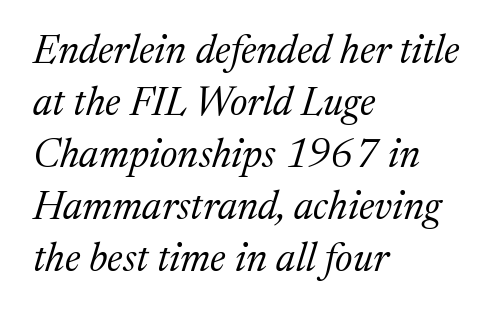
{"serif": "yes", "italic": "yes", "lean": "right", "slant_degrees": 17, "bold": "no", "weight": "regular", "width": "normal", "stroke_contrast": "medium", "x_height": "medium", "monospaced": "no", "underline": "no", "align": "left", "line_spacing": "normal", "line_spacing_ratio": 1.3, "letter_spacing": "normal", "letter_spacing_em": 0.0, "glyph_px": 40}
